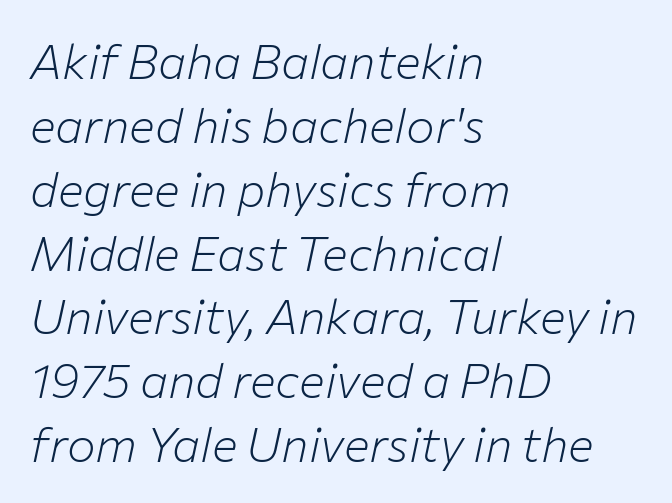
{"italic": "yes", "lean": "right", "slant_degrees": 12, "bold": "no", "weight": "light", "width": "normal", "stroke_contrast": "low", "x_height": "medium", "monospaced": "no", "underline": "no", "align": "left", "line_spacing": "normal", "line_spacing_ratio": 1.33, "letter_spacing": "normal", "letter_spacing_em": 0.0, "glyph_px": 48}
